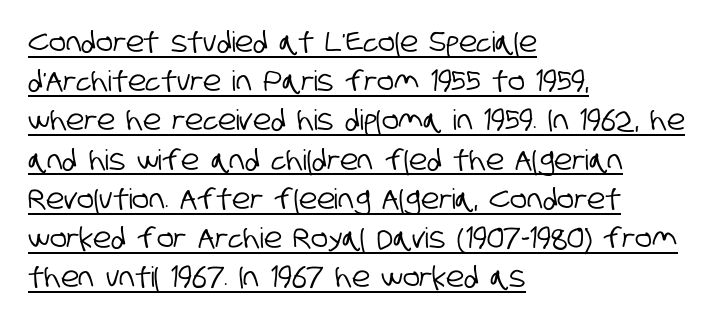
The image shows 28 px condensed sans-serif type; set left-aligned, normal line spacing (1.4x), normal letter spacing, underlined; low stroke contrast and a large x-height.
